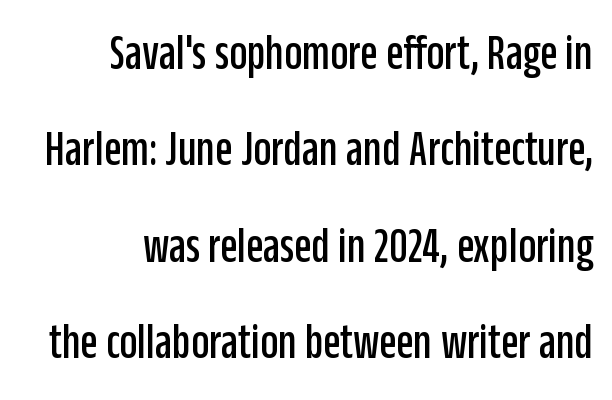
Rows of type keep a wide berth in the vertical direction. Classification — sans serif. Think of a printed novel: that variable character pitch is what you see here. In terms of letterspacing, this is plain default setting. Beneath every word, the page is bare. Vertical strokes here are truly vertical.
